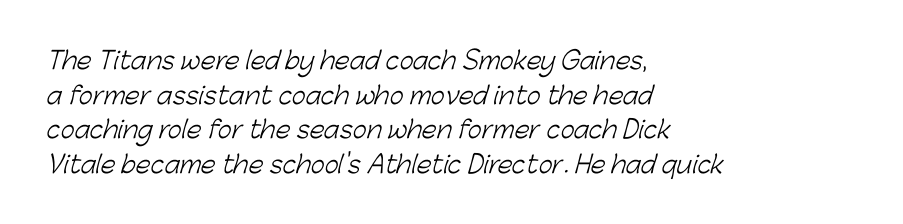
{"bold": "no", "underline": "no", "align": "left", "line_spacing": "normal", "line_spacing_ratio": 1.44, "letter_spacing": "normal", "letter_spacing_em": 0.0, "glyph_px": 24}
